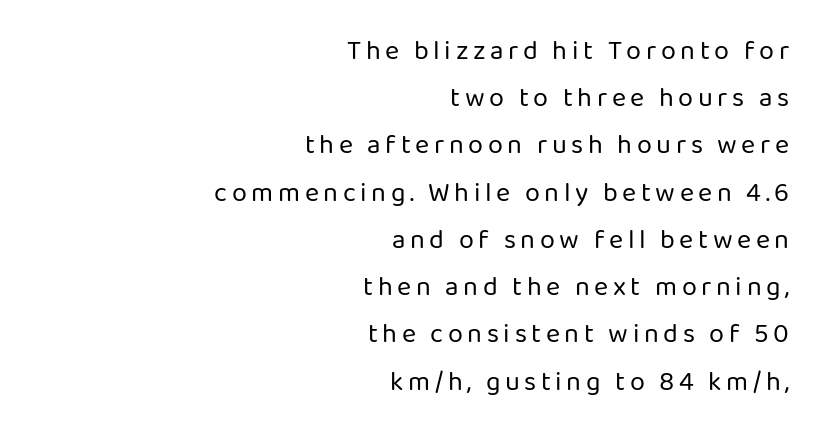
{"italic": "no", "bold": "no", "underline": "no", "align": "right", "line_spacing_ratio": 1.75, "glyph_px": 27}
